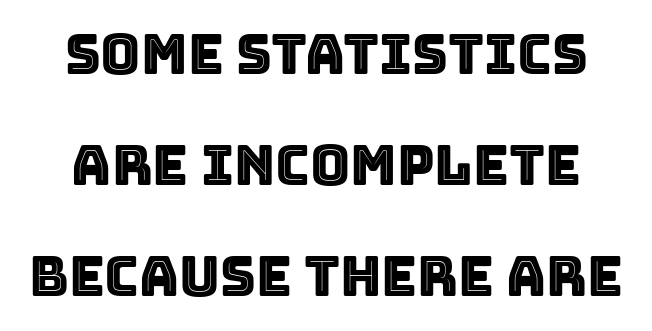
Q: Is the text italic (slanted)? A: No, it is upright.
Q: Is the text underlined? A: No.
Q: Is the spacing between letters normal or unusually wide? A: Normal.
Q: Is the spacing between lines tight, normal or loose? A: Loose.
Q: Width (condensed, normal, or wide)? A: Normal.
Q: x-height? A: Large.
Q: Monospaced? A: No.
